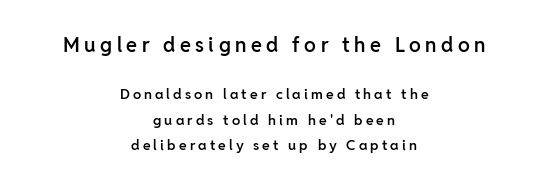
The designer gave the opening block more size than the closing block. No word sits above an underline. Do the letters lean? They stand straight. Does the weight exceed regular? Yes, but only to semibold. Here the glyphs are tracked loosely, breaking word shapes into spaced letters.
